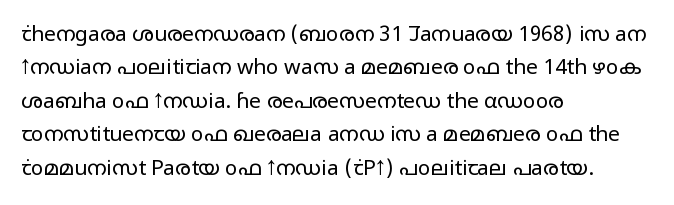
{"italic": "no", "bold": "no", "underline": "no", "align": "left", "line_spacing": "normal", "line_spacing_ratio": 1.59, "letter_spacing": "normal", "letter_spacing_em": 0.0, "glyph_px": 21}
